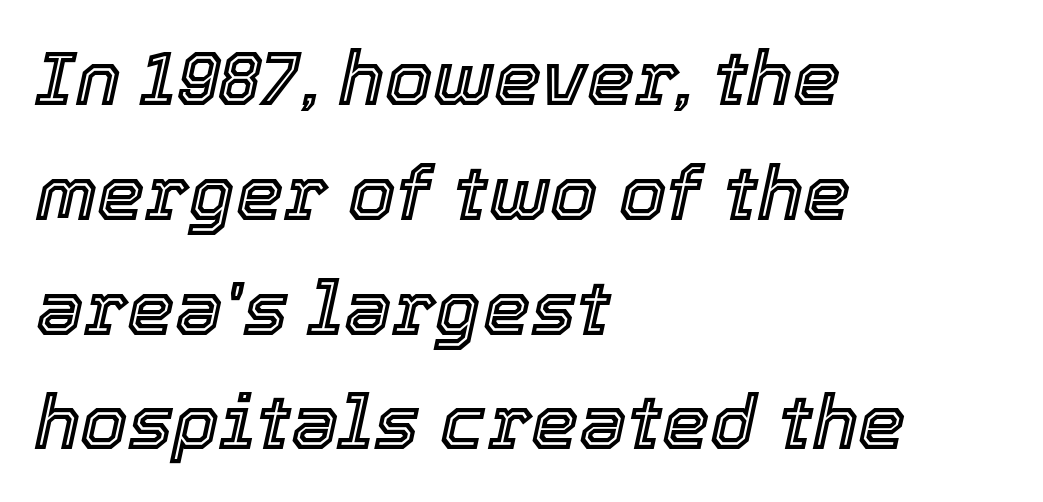
Q: Is the text italic (slanted)? A: Yes, it leans right by about 12 degrees.
Q: Is the text underlined? A: No.
Q: How is the paragraph aligned? A: Left-aligned.
Q: Is the spacing between letters normal or unusually wide? A: Normal.
Q: Is the spacing between lines tight, normal or loose? A: Normal.
Q: Width (condensed, normal, or wide)? A: Normal.
Q: x-height? A: Medium.
Q: Monospaced? A: No.
